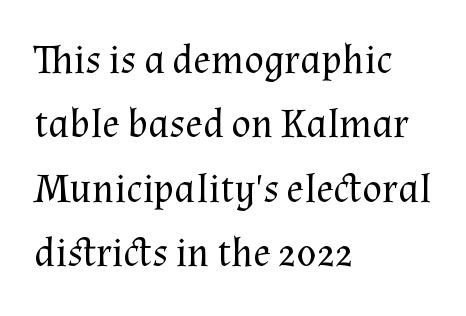
{"italic": "no", "bold": "no", "weight": "regular", "width": "normal", "stroke_contrast": "medium", "x_height": "medium", "monospaced": "no", "underline": "no", "align": "left", "line_spacing": "normal", "line_spacing_ratio": 1.57, "letter_spacing": "normal", "letter_spacing_em": 0.0, "glyph_px": 41}
